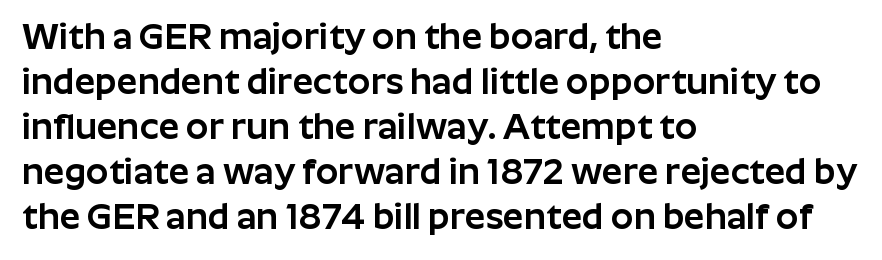
These lines keep a tight, regular rhythm from letter to letter. These lines sit exactly where default settings would place them. The text was rendered using a sans face with plain stroke endings. The font's upright variant was chosen for this text. Is this a fixed-width face? No — the glyphs have proportional, varying widths. The paragraph has a hard left edge and a soft right edge.
